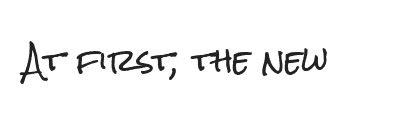
Q: Is the text italic (slanted)? A: No, it is upright.
Q: Is the typeface a serif or a sans-serif typeface? A: Sans-serif.
Q: Is the text underlined? A: No.
Q: Is the spacing between letters normal or unusually wide? A: Normal.
Q: Width (condensed, normal, or wide)? A: Condensed.
Q: Stroke contrast? A: Low.
Q: x-height? A: Medium.
Q: Monospaced? A: No.
